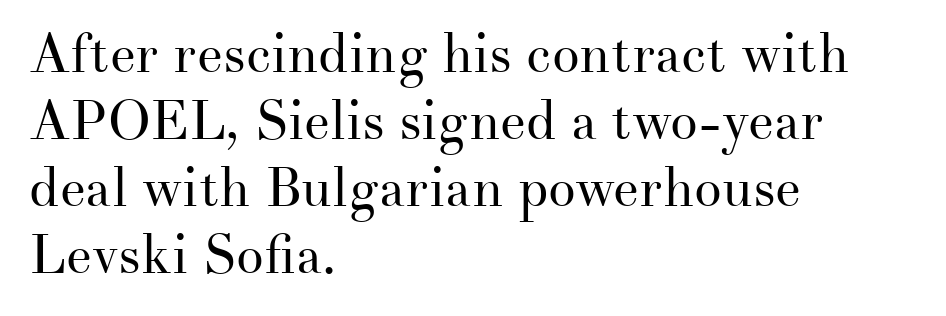
Short note: letters normally spaced. Type without underlining. The rendering uses natural spacing where letterforms have individual widths. Line beginnings align vertically; line endings do not.
